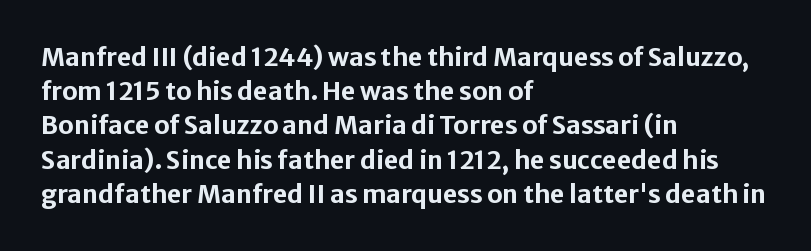
The image shows 25 px bold type, upright; set left-aligned, normal line spacing (1.37x), normal letter spacing, not underlined.
